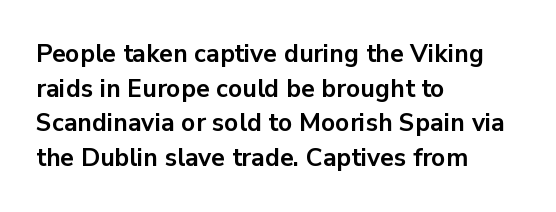
{"italic": "no", "bold": "yes", "underline": "no", "align": "left", "line_spacing": "normal", "line_spacing_ratio": 1.39, "letter_spacing": "normal", "letter_spacing_em": 0.0, "glyph_px": 25}
